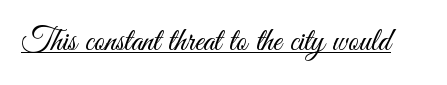
The image shows 33 px light, condensed sans-serif type; set normal letter spacing, underlined; medium stroke contrast and a small x-height.
